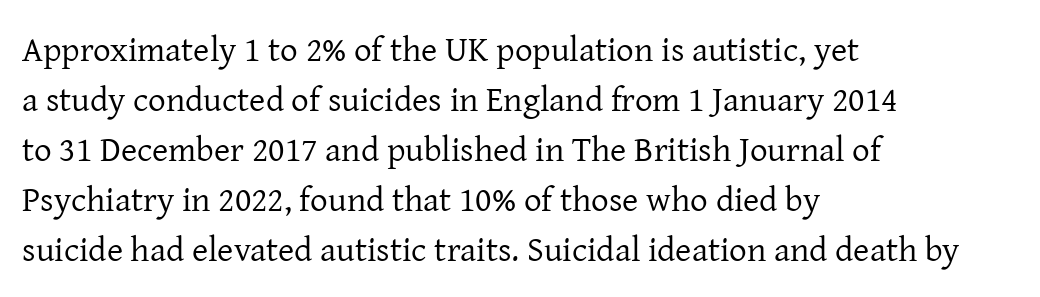
{"serif": "yes", "italic": "no", "bold": "no", "weight": "regular", "width": "normal", "stroke_contrast": "low", "x_height": "medium", "monospaced": "no", "underline": "no", "align": "left", "line_spacing": "normal", "line_spacing_ratio": 1.43, "letter_spacing": "normal", "letter_spacing_em": 0.0, "glyph_px": 35}
